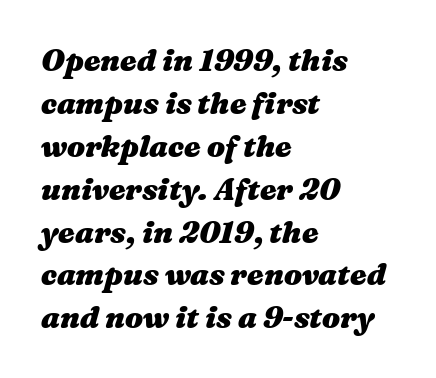
This sample uses an oblique cut, with every glyph tilted off the vertical. The strokes are fattened all the way to bold. Spacing verdict: proportional, widths tailored to each character. Is the block centered? No — it sits flush against the left margin. Normally led — the rows are evenly, conventionally spaced.
